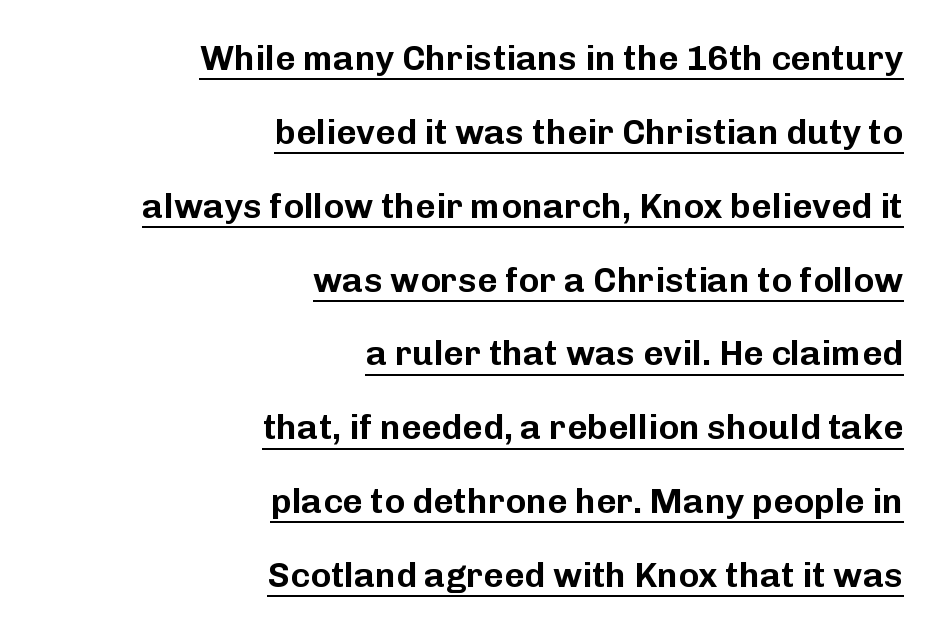
The image shows 35 px sans-serif type, upright; set right-aligned, loose line spacing (2.11x), normal letter spacing, underlined; low stroke contrast and a medium x-height.
